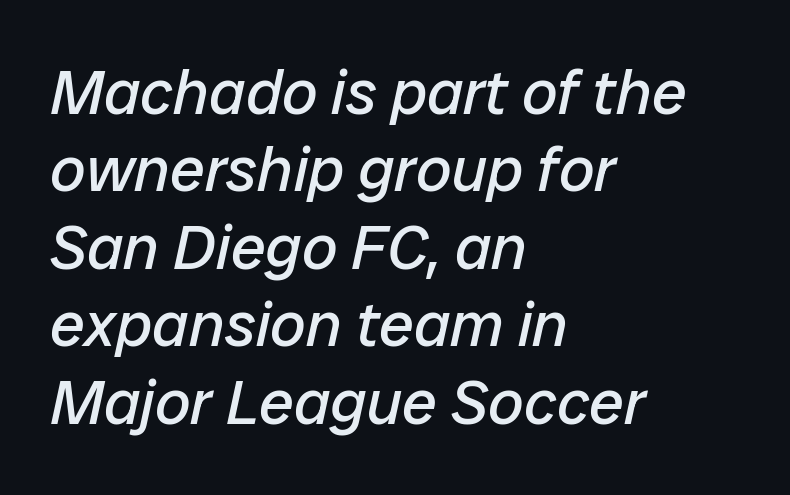
The font is comparable to plain body text, perhaps lighter. The specimen omits any rule beneath the text block's lines. The ragged edge is on the right, which tells us the setting is flush left. You could call the tracking neutral — neither tight nor loose. Slant detected: the letters are inclined. The rendering uses natural spacing where letterforms have individual widths.
